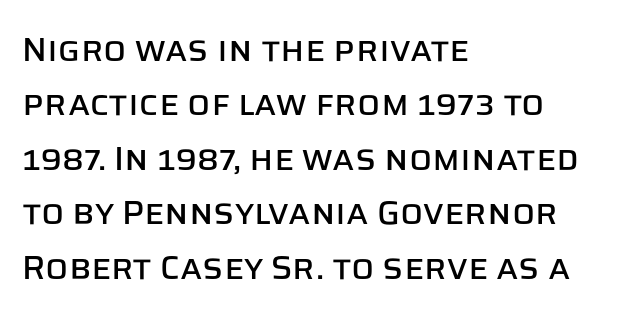
Q: Is the text italic (slanted)? A: No, it is upright.
Q: Is the typeface a serif or a sans-serif typeface? A: Sans-serif.
Q: Is the text underlined? A: No.
Q: How is the paragraph aligned? A: Left-aligned.
Q: Is the spacing between letters normal or unusually wide? A: Normal.
Q: Is the spacing between lines tight, normal or loose? A: Normal.
Q: Width (condensed, normal, or wide)? A: Normal.
Q: Stroke contrast? A: Low.
Q: x-height? A: Large.
Q: Monospaced? A: No.
